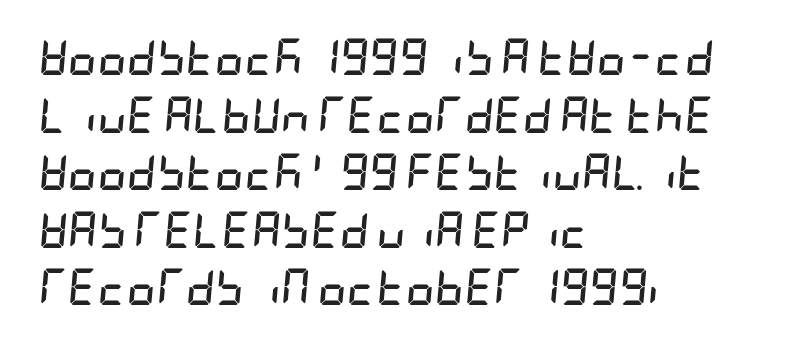
{"italic": "yes", "lean": "right", "slant_degrees": 5, "bold": "yes", "weight": "semibold", "width": "condensed", "stroke_contrast": "low", "x_height": "large", "underline": "no", "align": "left", "line_spacing": "normal", "line_spacing_ratio": 1.6, "letter_spacing": "normal", "letter_spacing_em": 0.0, "glyph_px": 36}
